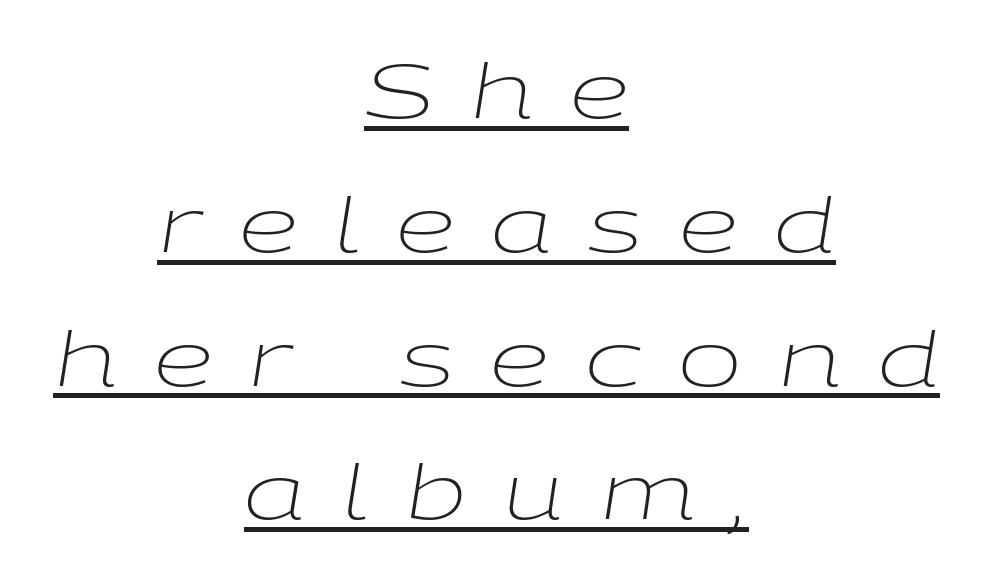
{"italic": "yes", "lean": "right", "slant_degrees": 9, "bold": "no", "weight": "light", "width": "wide", "stroke_contrast": "low", "x_height": "medium", "monospaced": "no", "underline": "yes", "align": "center", "line_spacing_ratio": 1.76, "letter_spacing": "wide", "letter_spacing_em": 0.48, "glyph_px": 76}
